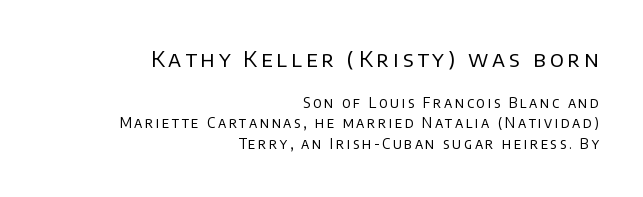
Q: Is the text bold? A: No.
Q: Is the text italic (slanted)? A: No, it is upright.
Q: Is the text underlined? A: No.
Q: How is the paragraph aligned? A: Right-aligned.
Q: Is the spacing between lines tight, normal or loose? A: Normal.
Q: Which block of text is set in a larger size, the first (top) or the second (bottom)? A: The first (top) one.
